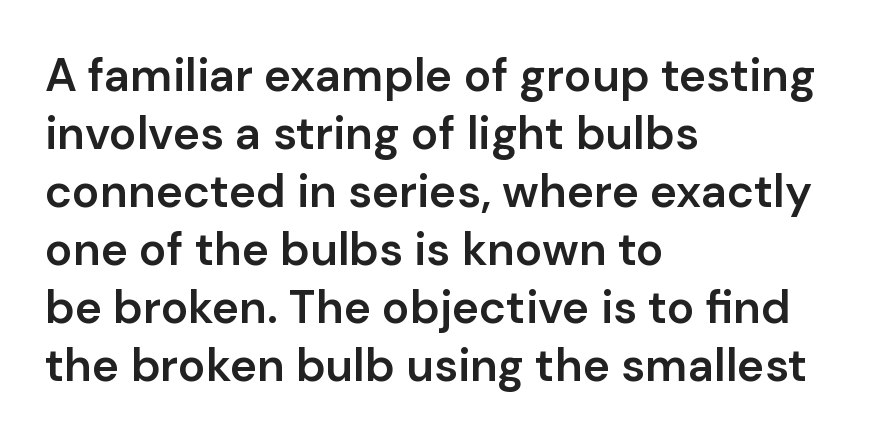
The passage is arranged the way most books set body copy — flush left. A typesetter would call this leading conventional body-copy spacing. The passage shown is semibold, sitting just below true bold. Unlike a traditional serif, this face leaves its strokes unadorned. The gap between lines stays unmarked.
